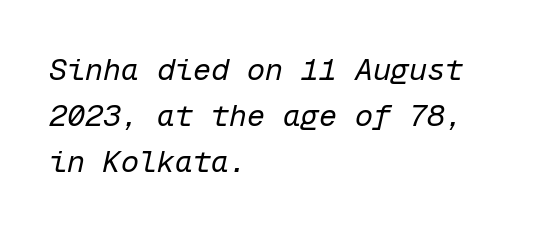
Q: Is the text bold? A: No.
Q: Is the text italic (slanted)? A: Yes, it leans right by about 12 degrees.
Q: Is the text underlined? A: No.
Q: How is the paragraph aligned? A: Left-aligned.
Q: Is the spacing between letters normal or unusually wide? A: Normal.
Q: Is the spacing between lines tight, normal or loose? A: Normal.
Q: Width (condensed, normal, or wide)? A: Normal.
Q: Stroke contrast? A: Low.
Q: x-height? A: Medium.
Q: Monospaced? A: Yes.
